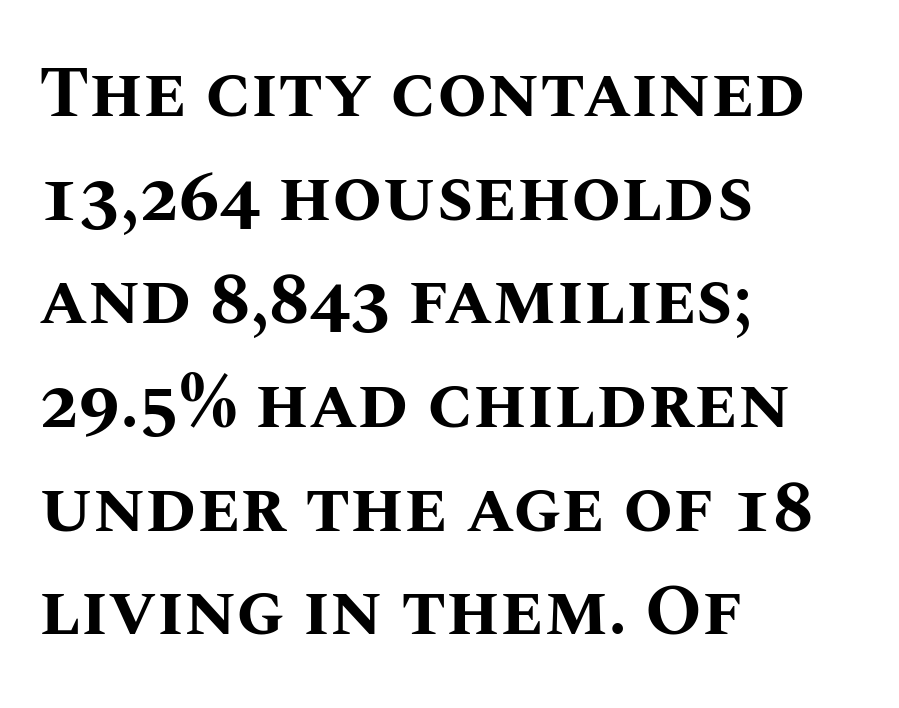
Q: Is the text bold? A: Yes.
Q: Is the text italic (slanted)? A: No, it is upright.
Q: Is the text underlined? A: No.
Q: How is the paragraph aligned? A: Left-aligned.
Q: Is the spacing between letters normal or unusually wide? A: Normal.
Q: Is the spacing between lines tight, normal or loose? A: Normal.
Q: Width (condensed, normal, or wide)? A: Normal.
Q: Stroke contrast? A: Medium.
Q: x-height? A: Large.
Q: Monospaced? A: No.
